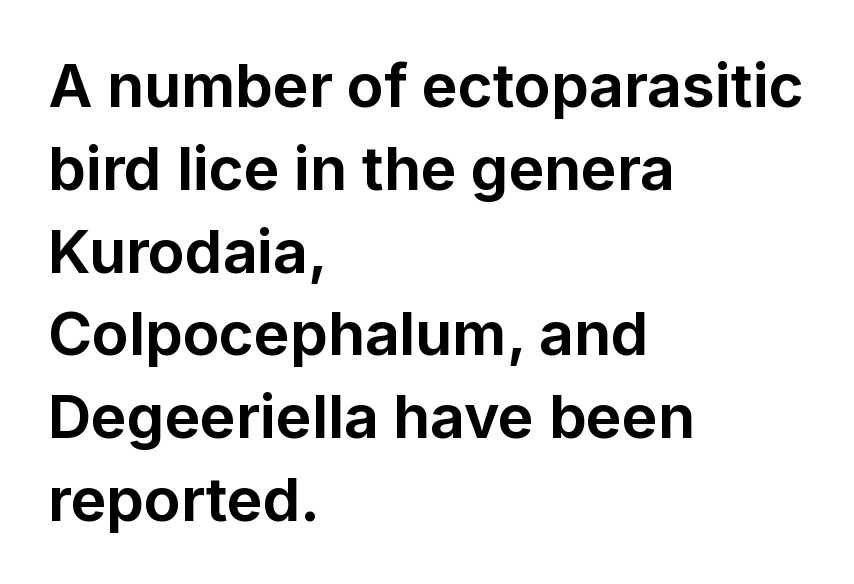
Q: Is the text bold? A: Yes.
Q: Is the text italic (slanted)? A: No, it is upright.
Q: Is the typeface a serif or a sans-serif typeface? A: Sans-serif.
Q: Is the text underlined? A: No.
Q: How is the paragraph aligned? A: Left-aligned.
Q: Is the spacing between letters normal or unusually wide? A: Normal.
Q: Is the spacing between lines tight, normal or loose? A: Normal.
Q: Width (condensed, normal, or wide)? A: Normal.
Q: Stroke contrast? A: Low.
Q: x-height? A: Medium.
Q: Monospaced? A: No.
